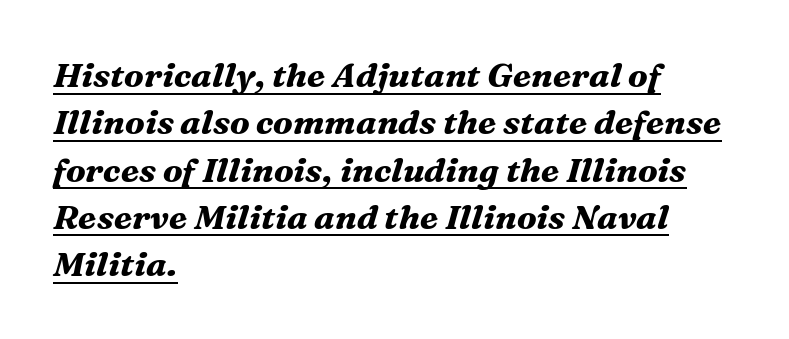
Q: Is the text bold? A: Yes.
Q: Is the text italic (slanted)? A: Yes, it leans right by about 16 degrees.
Q: Is the typeface a serif or a sans-serif typeface? A: Serif.
Q: Is the text underlined? A: Yes.
Q: How is the paragraph aligned? A: Left-aligned.
Q: Is the spacing between letters normal or unusually wide? A: Normal.
Q: Is the spacing between lines tight, normal or loose? A: Normal.
Q: Width (condensed, normal, or wide)? A: Normal.
Q: Stroke contrast? A: Medium.
Q: x-height? A: Medium.
Q: Monospaced? A: No.
